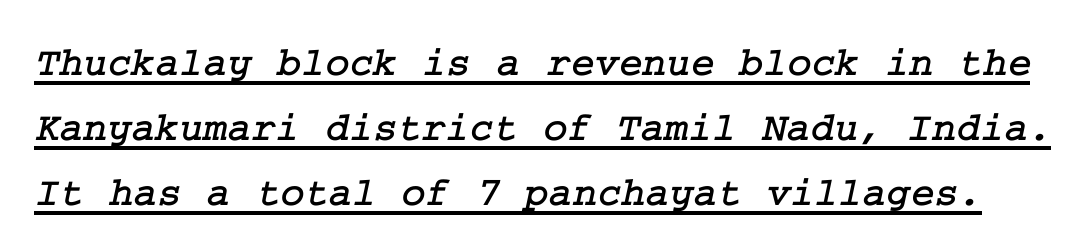
Q: Is the typeface a serif or a sans-serif typeface? A: Serif.
Q: Is the text underlined? A: Yes.
Q: Is the spacing between letters normal or unusually wide? A: Normal.
Q: Is the spacing between lines tight, normal or loose? A: Normal.
Q: Width (condensed, normal, or wide)? A: Normal.
Q: Stroke contrast? A: Low.
Q: x-height? A: Medium.
